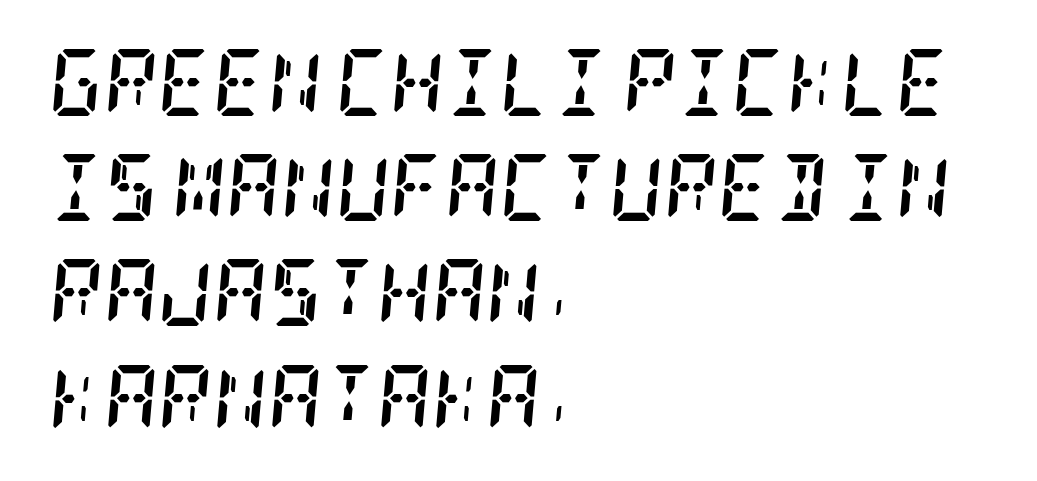
The image shows 67 px semibold, condensed serif type, italic (leaning right); set left-aligned, normal line spacing (1.57x), normal letter spacing, not underlined; low stroke contrast and a large x-height.
